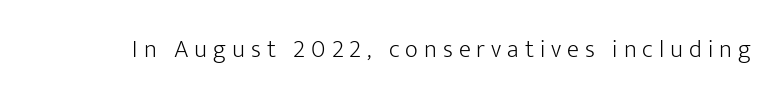
The characters are drawn with everyday or finer stroke widths. No word sits above an underline. Is there any slant? The stems are plumb. The type is letterspaced generously, with wide tracking.
